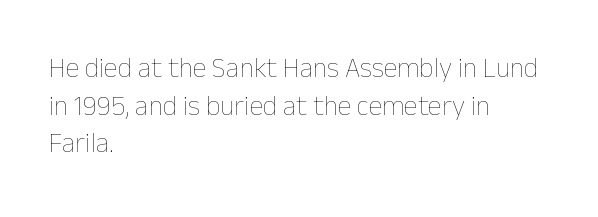
Q: Is the text bold? A: No.
Q: Is the text italic (slanted)? A: No, it is upright.
Q: Is the text underlined? A: No.
Q: How is the paragraph aligned? A: Left-aligned.
Q: Is the spacing between letters normal or unusually wide? A: Normal.
Q: Is the spacing between lines tight, normal or loose? A: Normal.
Q: Width (condensed, normal, or wide)? A: Normal.
Q: Stroke contrast? A: Low.
Q: x-height? A: Medium.
Q: Monospaced? A: No.
